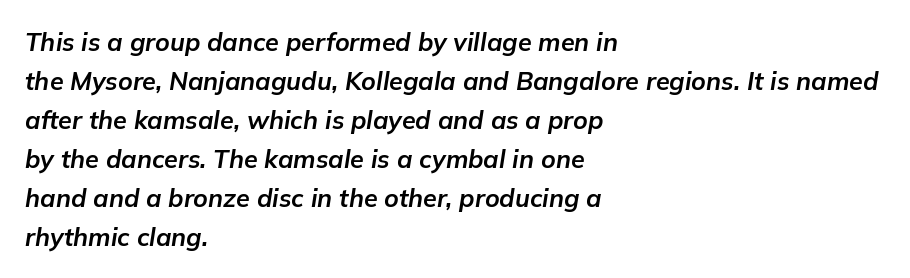
{"italic": "yes", "lean": "right", "slant_degrees": 9, "bold": "yes", "underline": "no", "align": "left", "line_spacing": "normal", "line_spacing_ratio": 1.56, "letter_spacing": "normal", "letter_spacing_em": 0.0, "glyph_px": 25}
